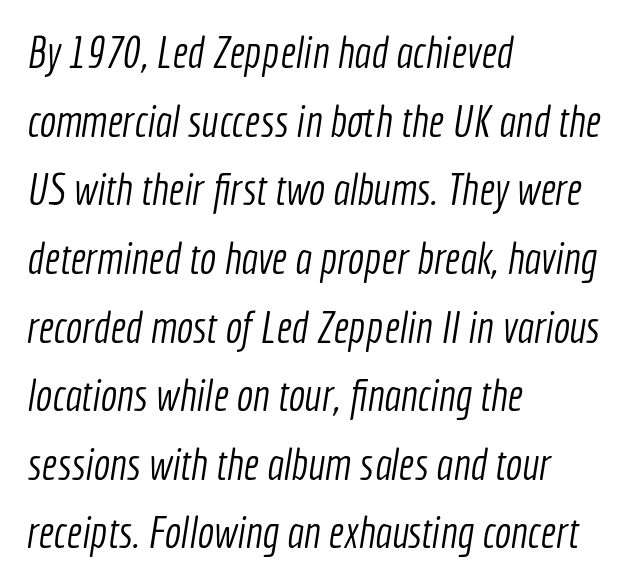
{"serif": "no", "bold": "no", "weight": "light", "width": "condensed", "x_height": "medium", "monospaced": "no", "underline": "no", "align": "left", "line_spacing": "normal", "line_spacing_ratio": 1.56, "letter_spacing": "normal", "letter_spacing_em": 0.0, "glyph_px": 44}
